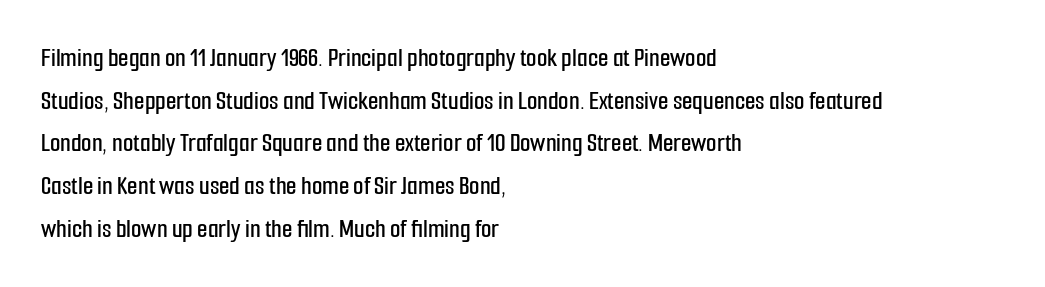
The image shows 27 px text type, upright; set left-aligned, normal line spacing (1.58x), normal letter spacing, not underlined.
